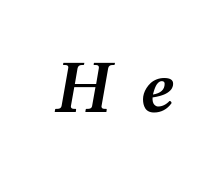
Q: Is the text bold? A: Semi-bold.
Q: Is the text italic (slanted)? A: Yes, it leans right by about 12 degrees.
Q: Is the text underlined? A: No.
Q: Is the spacing between letters normal or unusually wide? A: Unusually wide.
Q: Width (condensed, normal, or wide)? A: Wide.
Q: Stroke contrast? A: Medium.
Q: x-height? A: Medium.
Q: Monospaced? A: No.
